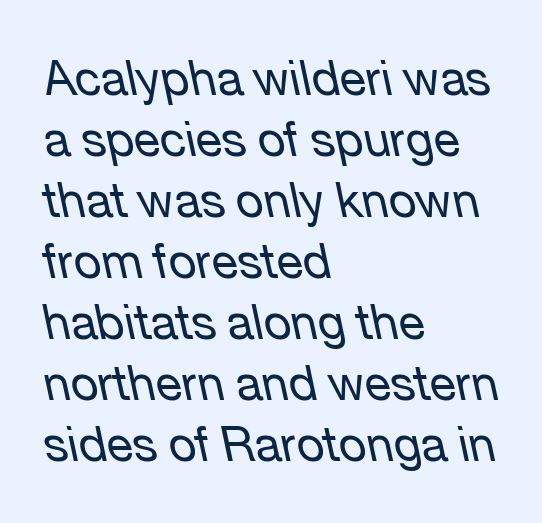
Q: Is the text bold? A: No.
Q: Is the text italic (slanted)? A: Yes, it leans left by about 12 degrees.
Q: Is the text underlined? A: No.
Q: How is the paragraph aligned? A: Left-aligned.
Q: Is the spacing between letters normal or unusually wide? A: Normal.
Q: Is the spacing between lines tight, normal or loose? A: Normal.
Q: Width (condensed, normal, or wide)? A: Normal.
Q: Stroke contrast? A: Low.
Q: x-height? A: Medium.
Q: Monospaced? A: No.
